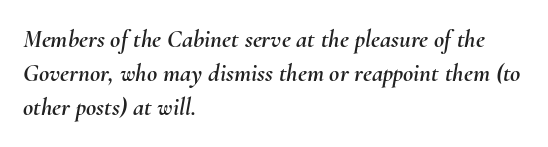
The image shows 25 px text type, italic (leaning right); set left-aligned, normal line spacing (1.37x), normal letter spacing, not underlined.
